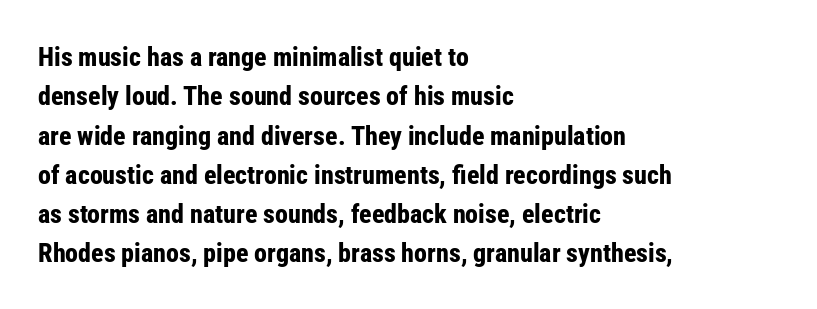
Typeset ragged right — the left edge is the straight one. The passage shown is not underscored anywhere. The lettering stays uniformly vertical, giving the passage a roman look. Short note: letters normally spaced.
